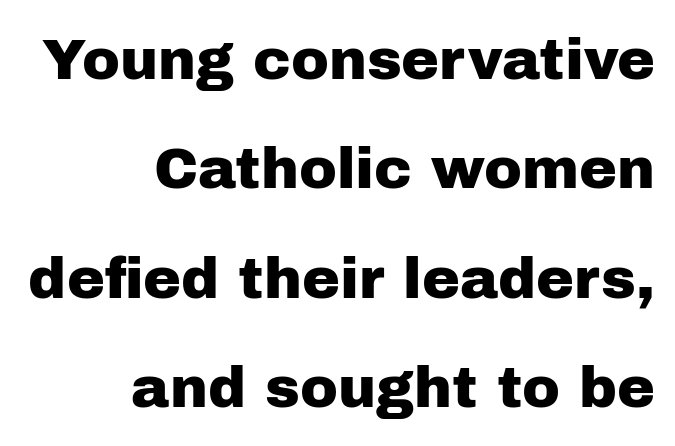
{"serif": "no", "italic": "no", "width": "normal", "stroke_contrast": "low", "x_height": "medium", "monospaced": "no", "underline": "no", "align": "right", "line_spacing": "loose", "line_spacing_ratio": 1.92, "letter_spacing": "normal", "letter_spacing_em": 0.0, "glyph_px": 57}
